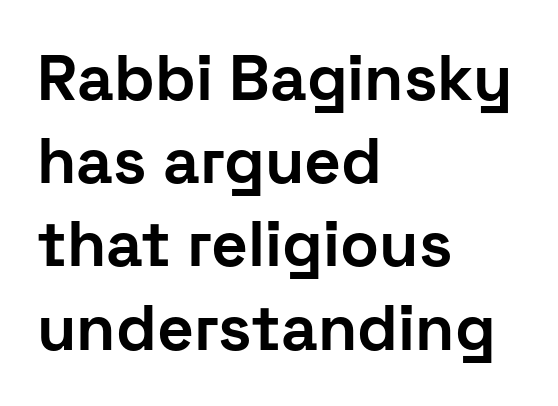
The line-height multiplier appears to be the usual default. This is heavy type, rendered in bold. The ragged edge is on the right, which tells us the setting is flush left. Descenders hang freely into open space. The letters advance in unequal steps, a hallmark of proportional type. Unlike a traditional serif, this face leaves its strokes unadorned.
